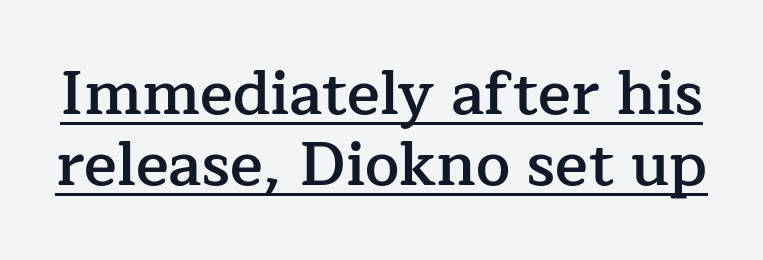
Is the letter spacing exaggerated? No — it looks like the ordinary default. The type sits square on the baseline with zero lean. You could not count columns in this text — the font is proportionally spaced. Moderately thickened strokes mark this as semibold type. Classification — serif.
